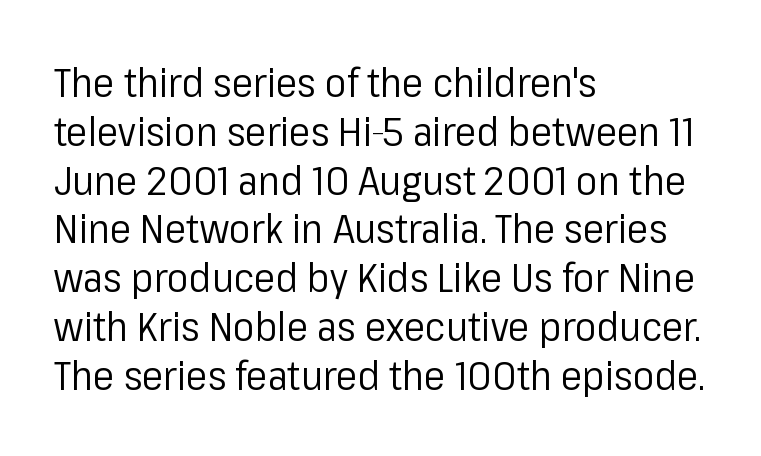
{"serif": "no", "italic": "no", "bold": "no", "weight": "regular", "width": "normal", "stroke_contrast": "low", "x_height": "medium", "monospaced": "no", "underline": "no", "align": "left", "line_spacing_ratio": 1.22, "letter_spacing": "normal", "letter_spacing_em": 0.0, "glyph_px": 40}
